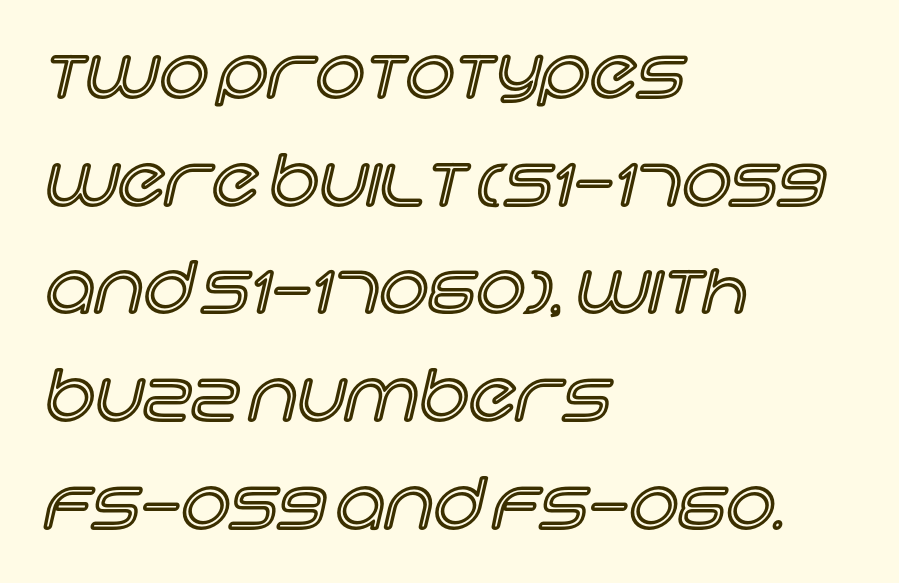
The image shows 69 px text type; set left-aligned, normal line spacing (1.56x), normal letter spacing, not underlined; a large x-height.
